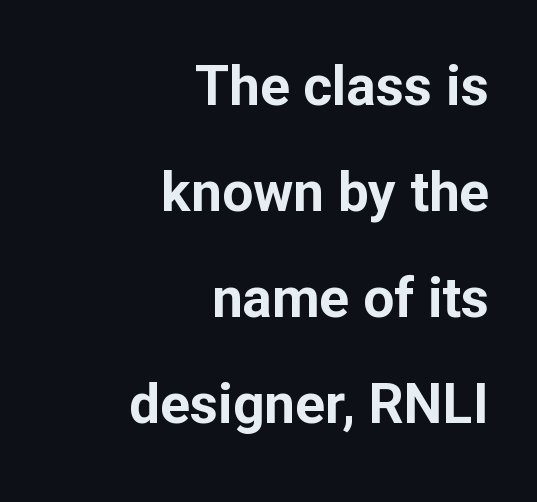
{"serif": "no", "italic": "no", "bold": "yes", "weight": "bold", "width": "normal", "stroke_contrast": "low", "x_height": "medium", "monospaced": "no", "underline": "no", "align": "right", "line_spacing": "loose", "line_spacing_ratio": 1.93, "letter_spacing": "normal", "letter_spacing_em": 0.0, "glyph_px": 55}
